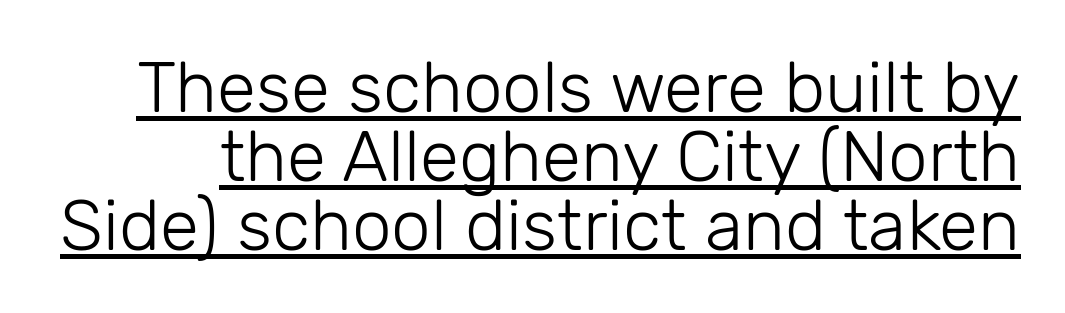
Q: Is the text bold? A: No.
Q: Is the text italic (slanted)? A: No, it is upright.
Q: Is the typeface a serif or a sans-serif typeface? A: Sans-serif.
Q: Is the text underlined? A: Yes.
Q: Is the spacing between letters normal or unusually wide? A: Normal.
Q: Is the spacing between lines tight, normal or loose? A: Tight.
Q: Width (condensed, normal, or wide)? A: Normal.
Q: Stroke contrast? A: Low.
Q: x-height? A: Medium.
Q: Monospaced? A: No.
